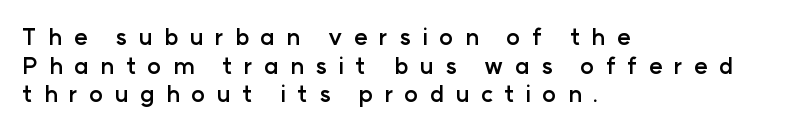
Q: Is the text bold? A: Yes.
Q: Is the text italic (slanted)? A: No, it is upright.
Q: Is the text underlined? A: No.
Q: How is the paragraph aligned? A: Left-aligned.
Q: Is the spacing between letters normal or unusually wide? A: Unusually wide.
Q: Is the spacing between lines tight, normal or loose? A: Normal.
